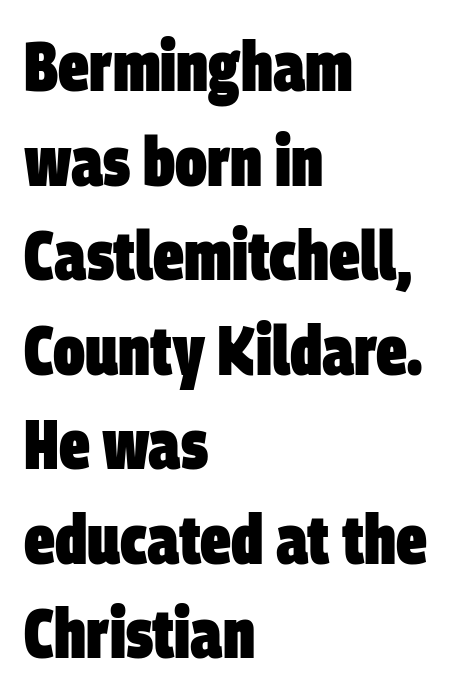
The image shows 69 px heavy, condensed sans-serif type; set left-aligned, normal line spacing (1.37x), normal letter spacing, not underlined; low stroke contrast and a large x-height.
